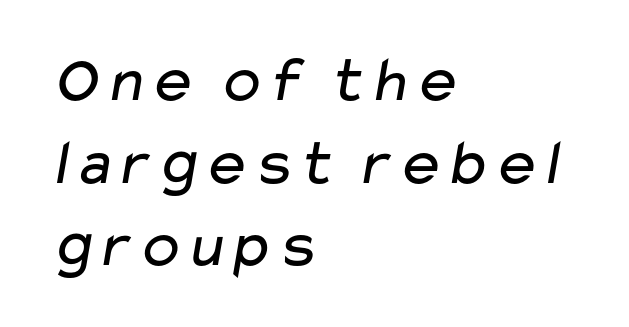
{"serif": "no", "bold": "no", "weight": "regular", "width": "wide", "stroke_contrast": "low", "x_height": "medium", "monospaced": "no", "underline": "no", "align": "left", "line_spacing": "normal", "line_spacing_ratio": 1.27, "letter_spacing": "normal", "letter_spacing_em": 0.0, "glyph_px": 65}
